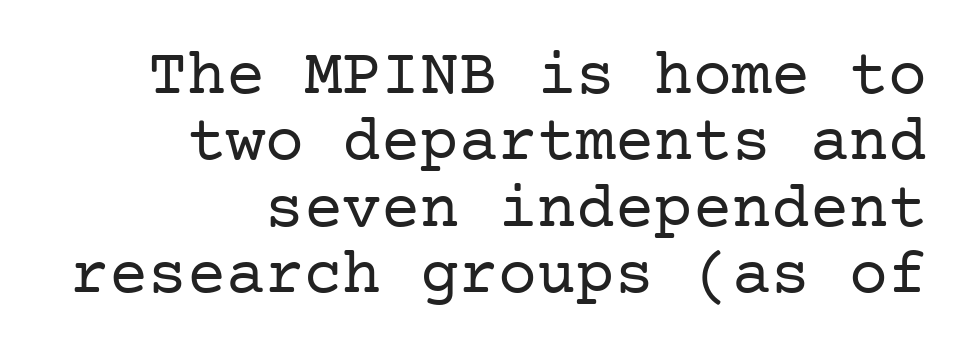
Baseline-to-baseline distance is barely more than the letter height. Observe the ordinary spacing: letters are neighbours, not strangers. Regarding serifs, this sample has them. Think standard paragraph weight, or any step lighter than that.
